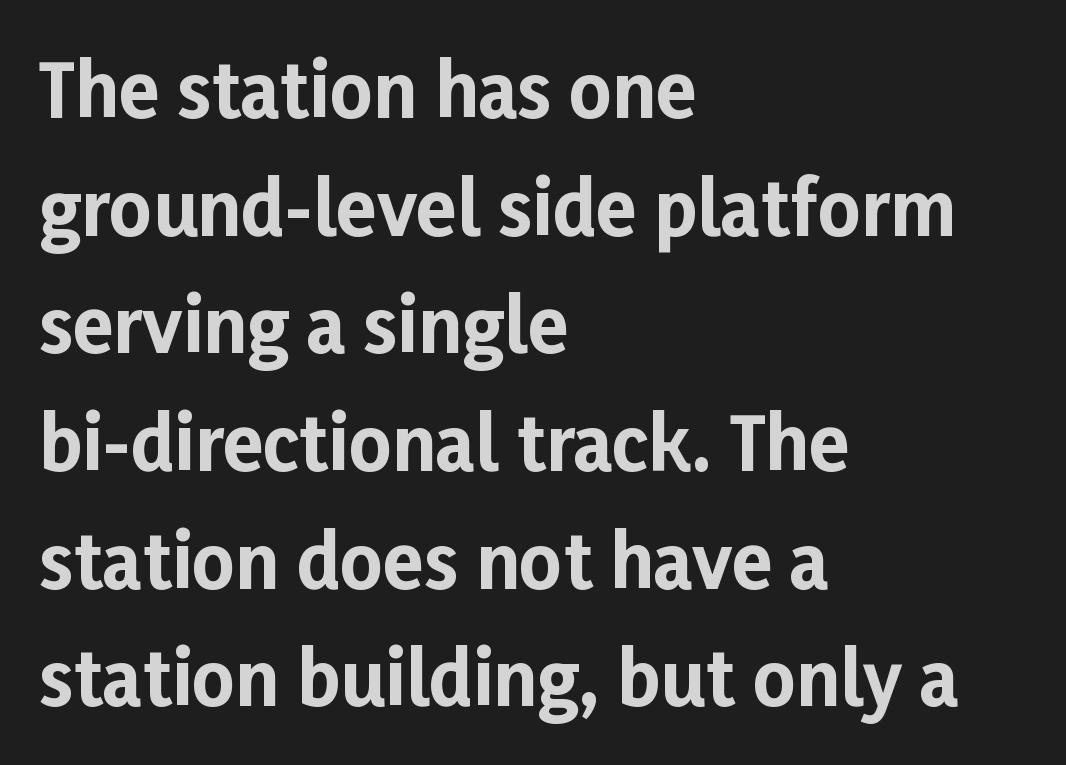
The image shows 74 px bold sans-serif type, upright; set left-aligned, normal line spacing (1.59x), normal letter spacing, not underlined; low stroke contrast and a medium x-height.
